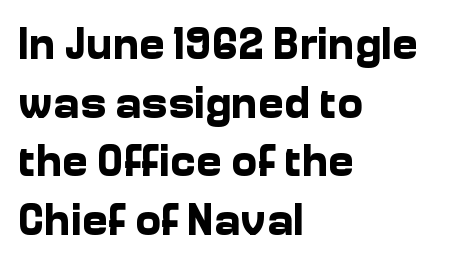
The image shows 44 px bold sans-serif type, upright; set left-aligned, normal line spacing (1.33x), normal letter spacing, not underlined; low stroke contrast and a medium x-height.
